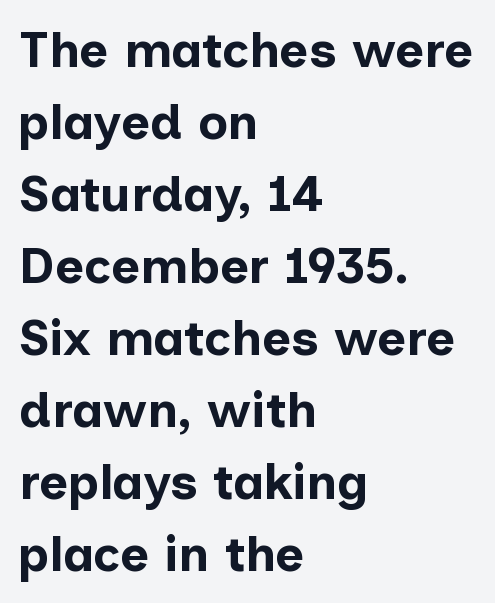
Q: Is the text bold? A: Yes.
Q: Is the text italic (slanted)? A: No, it is upright.
Q: Is the typeface a serif or a sans-serif typeface? A: Sans-serif.
Q: Is the text underlined? A: No.
Q: How is the paragraph aligned? A: Left-aligned.
Q: Is the spacing between letters normal or unusually wide? A: Normal.
Q: Is the spacing between lines tight, normal or loose? A: Normal.
Q: Width (condensed, normal, or wide)? A: Normal.
Q: Stroke contrast? A: Low.
Q: x-height? A: Medium.
Q: Monospaced? A: No.
